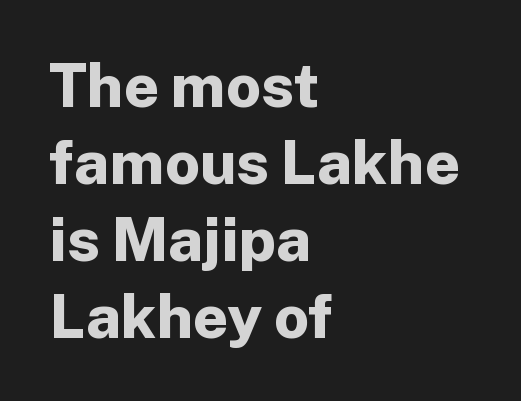
The image shows 61 px bold sans-serif type, upright; set left-aligned, normal line spacing (1.26x), normal letter spacing, not underlined; low stroke contrast and a medium x-height.
